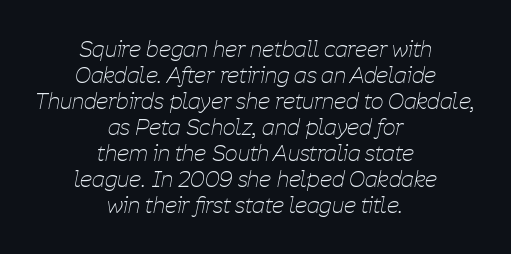
Italic: yes, the glyphs are oblique. Counters stay open thanks to moderate or lighter strokes. Plain, unruled lines of type. The passage is arranged like a title page — every line centered.
